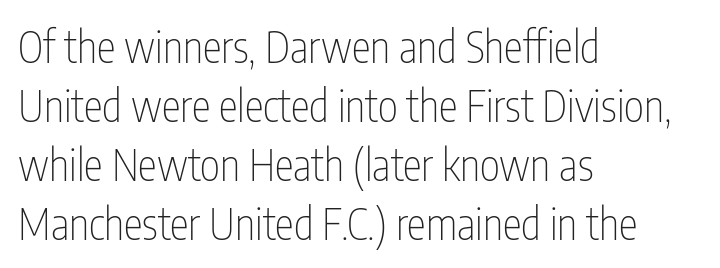
Characters follow at the spacing the type designer built in. Unlike a traditional serif, this face leaves its strokes unadorned. Line starts are locked; line ends wander. The designer left line spacing at the default.
